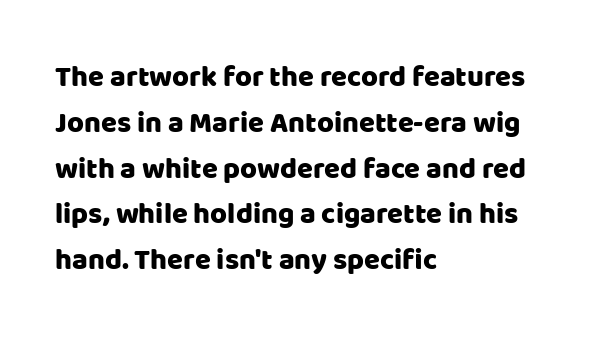
Q: Is the text italic (slanted)? A: No, it is upright.
Q: Is the typeface a serif or a sans-serif typeface? A: Sans-serif.
Q: Is the text underlined? A: No.
Q: How is the paragraph aligned? A: Left-aligned.
Q: Is the spacing between letters normal or unusually wide? A: Normal.
Q: Is the spacing between lines tight, normal or loose? A: Normal.
Q: Width (condensed, normal, or wide)? A: Normal.
Q: Stroke contrast? A: Low.
Q: x-height? A: Large.
Q: Monospaced? A: No.
